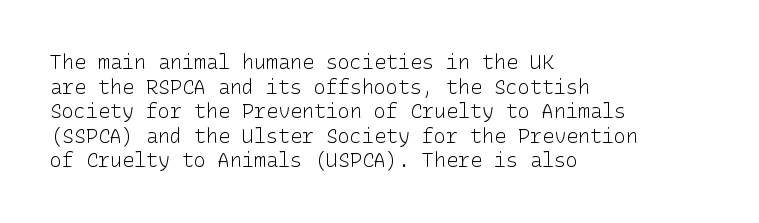
The image shows 20 px text type, upright; set left-aligned, line spacing 1.23x, normal letter spacing, not underlined.
